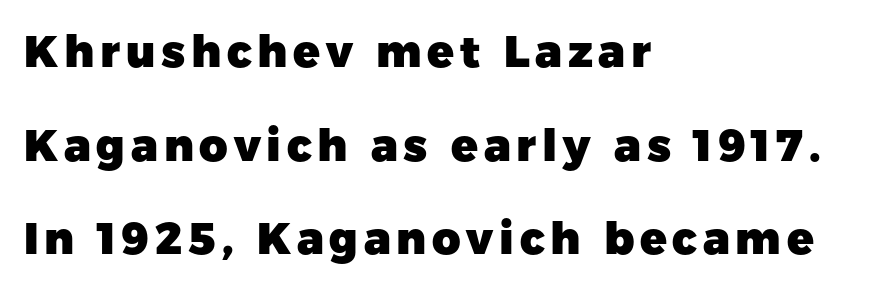
{"serif": "no", "italic": "no", "bold": "yes", "weight": "heavy", "width": "normal", "stroke_contrast": "low", "x_height": "medium", "monospaced": "no", "underline": "no", "align": "left", "line_spacing": "loose", "line_spacing_ratio": 2.13, "glyph_px": 44}
